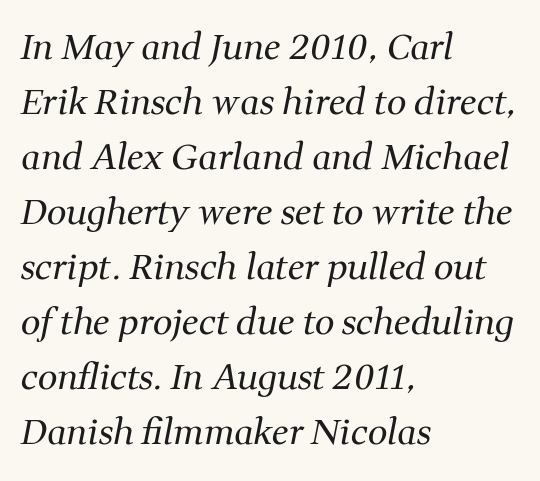
On a weight scale, this lands at 450 or below. This sample has the flowing, uneven cadence of proportional lettering. The words here are not underlined. The tracking reads as untouched default to a designer's eye. Observe the serifs anchoring each vertical stroke in this sample.
